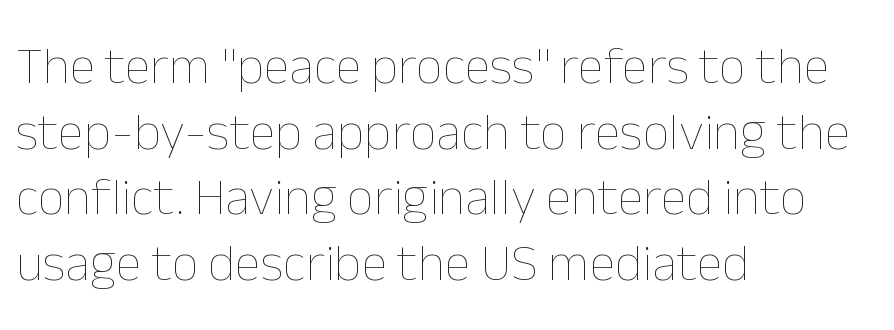
{"italic": "no", "bold": "no", "weight": "thin", "width": "normal", "stroke_contrast": "low", "x_height": "medium", "monospaced": "no", "underline": "no", "align": "left", "line_spacing_ratio": 1.24, "letter_spacing": "normal", "letter_spacing_em": 0.0, "glyph_px": 53}
